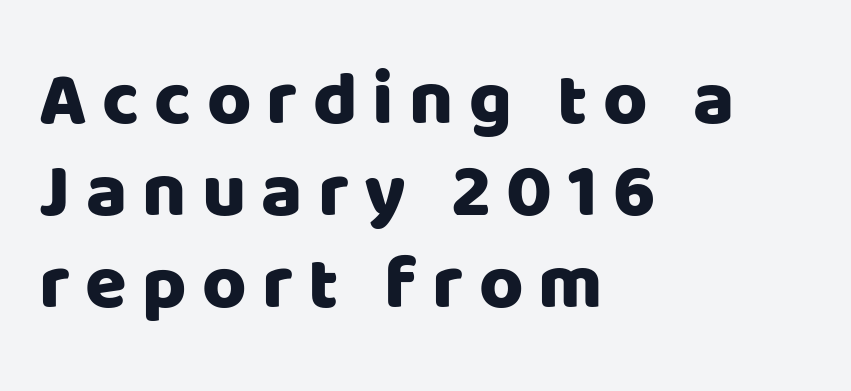
{"serif": "no", "italic": "no", "width": "normal", "stroke_contrast": "low", "x_height": "large", "monospaced": "no", "underline": "no", "align": "left", "line_spacing_ratio": 1.21, "letter_spacing": "wide", "letter_spacing_em": 0.2, "glyph_px": 76}
